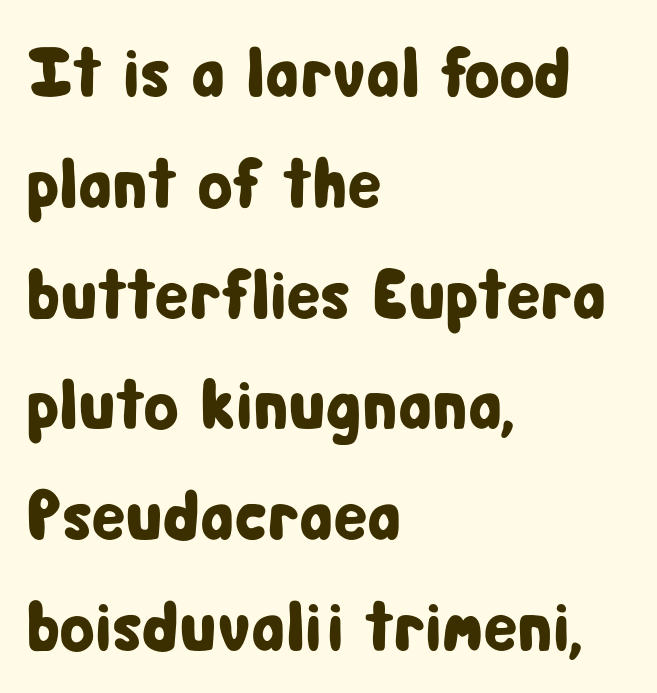
Q: Is the text italic (slanted)? A: No, it is upright.
Q: Is the typeface a serif or a sans-serif typeface? A: Sans-serif.
Q: Is the text underlined? A: No.
Q: How is the paragraph aligned? A: Left-aligned.
Q: Is the spacing between letters normal or unusually wide? A: Normal.
Q: Is the spacing between lines tight, normal or loose? A: Normal.
Q: Width (condensed, normal, or wide)? A: Condensed.
Q: Stroke contrast? A: Low.
Q: x-height? A: Medium.
Q: Monospaced? A: No.
